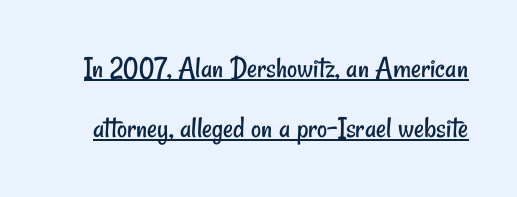
Q: Is the text bold? A: No.
Q: Is the typeface a serif or a sans-serif typeface? A: Sans-serif.
Q: Is the text underlined? A: Yes.
Q: Is the spacing between letters normal or unusually wide? A: Normal.
Q: Is the spacing between lines tight, normal or loose? A: Loose.
Q: Width (condensed, normal, or wide)? A: Condensed.
Q: Stroke contrast? A: Low.
Q: x-height? A: Small.
Q: Monospaced? A: No.
